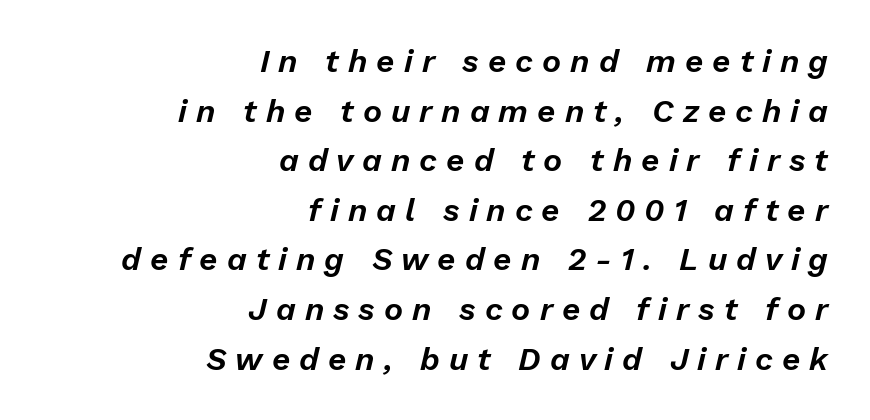
{"italic": "yes", "lean": "right", "slant_degrees": 13, "width": "normal", "stroke_contrast": "low", "x_height": "medium", "monospaced": "no", "underline": "no", "align": "right", "line_spacing": "normal", "line_spacing_ratio": 1.55, "letter_spacing": "wide", "letter_spacing_em": 0.28, "glyph_px": 32}
